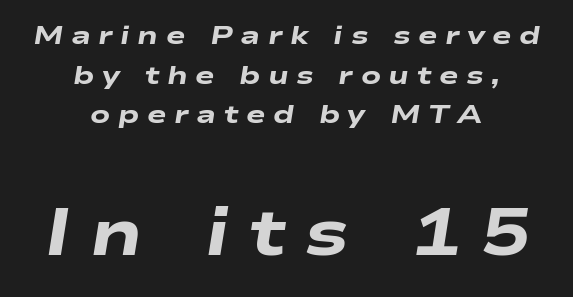
{"italic": "yes", "lean": "right", "slant_degrees": 9, "bold": "yes", "weight": "heavy", "width": "wide", "stroke_contrast": "low", "x_height": "medium", "monospaced": "no", "underline": "no", "align": "center", "line_spacing": "normal", "line_spacing_ratio": 1.52, "letter_spacing": "wide", "letter_spacing_em": 0.29, "larger_block": "second", "size_ratio": 2.54, "glyph_px": 66}
